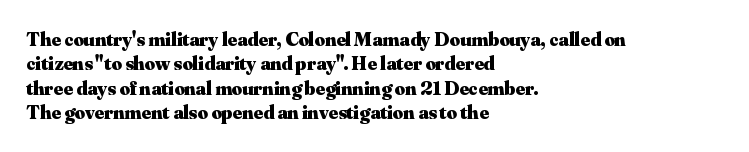
{"italic": "no", "bold": "yes", "underline": "no", "align": "left", "line_spacing_ratio": 1.22, "letter_spacing": "normal", "letter_spacing_em": 0.0, "glyph_px": 20}
